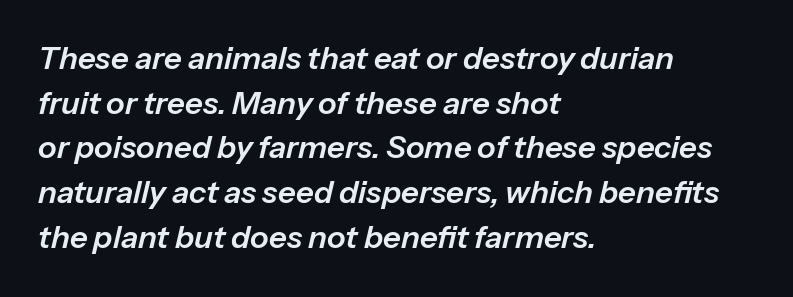
Layout note: lines flush left. Looking at the ascenders, they clearly lean. Character widths vary here, with narrow letters taking less room than wide ones. The passage shown has conventional tracking throughout. The area under the type is left untouched. A normal amount of white space separates one row of letters from the next.
